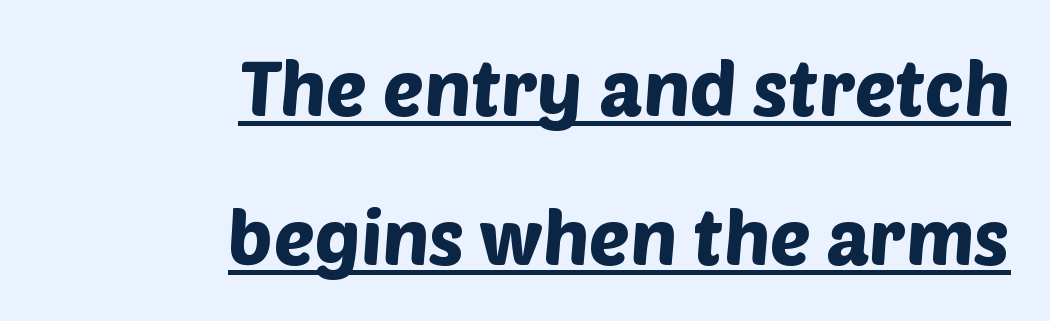
The paragraph has a hard right edge and a soft left edge. Glyph-to-glyph distance matches everyday printed text. The designer went with a sans here, leaving each stem footless. Compared with undecorated copy, this sample adds a rule below the words.
